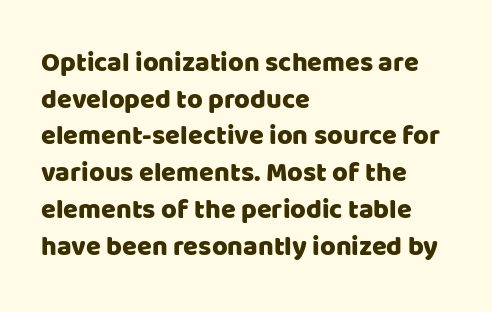
{"italic": "no", "underline": "no", "align": "left", "line_spacing": "normal", "line_spacing_ratio": 1.36, "letter_spacing": "normal", "letter_spacing_em": 0.0, "glyph_px": 27}
